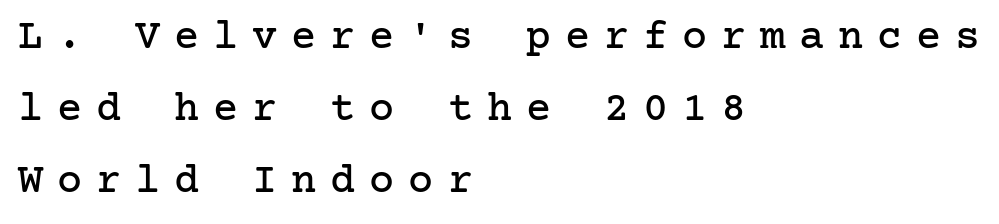
{"serif": "yes", "italic": "no", "width": "normal", "stroke_contrast": "low", "x_height": "medium", "underline": "no", "align": "left", "line_spacing_ratio": 1.71, "letter_spacing": "wide", "letter_spacing_em": 0.33, "glyph_px": 42}
